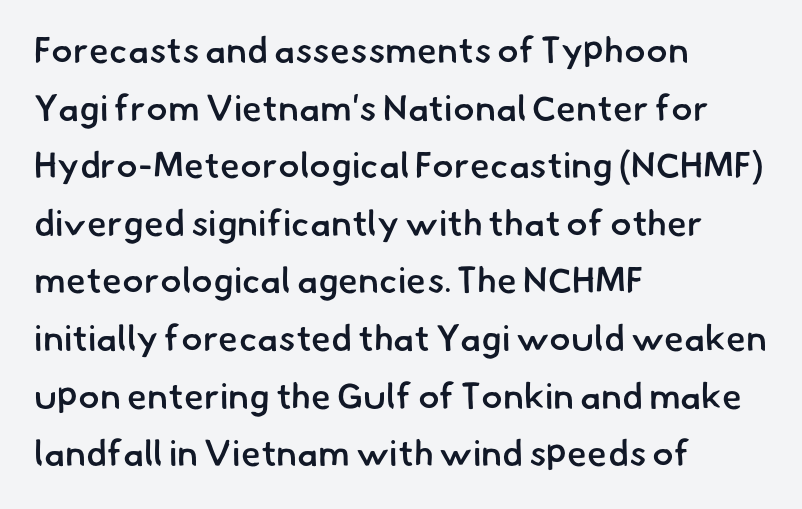
Q: Is the text bold? A: Semi-bold.
Q: Is the typeface a serif or a sans-serif typeface? A: Sans-serif.
Q: Is the text underlined? A: No.
Q: How is the paragraph aligned? A: Left-aligned.
Q: Is the spacing between letters normal or unusually wide? A: Normal.
Q: Is the spacing between lines tight, normal or loose? A: Normal.
Q: Width (condensed, normal, or wide)? A: Normal.
Q: Stroke contrast? A: Low.
Q: x-height? A: Small.
Q: Monospaced? A: No.
